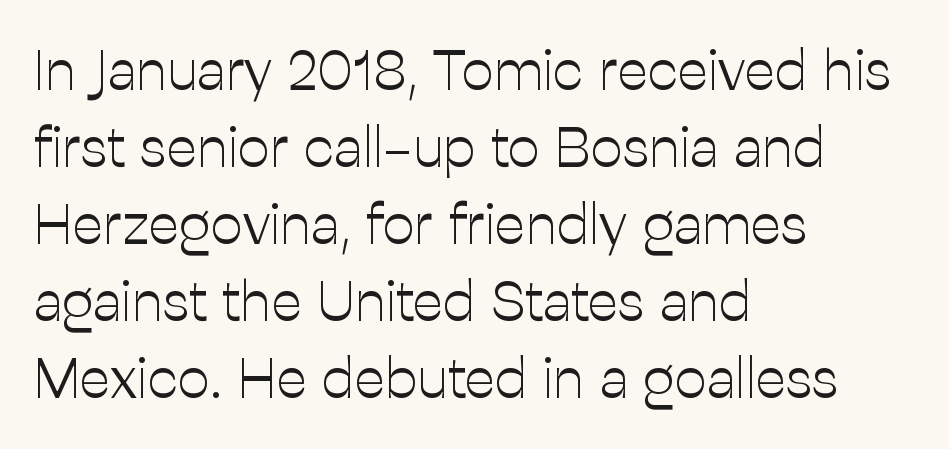
Q: Is the text bold? A: No.
Q: Is the text italic (slanted)? A: No, it is upright.
Q: Is the typeface a serif or a sans-serif typeface? A: Sans-serif.
Q: Is the text underlined? A: No.
Q: How is the paragraph aligned? A: Left-aligned.
Q: Is the spacing between letters normal or unusually wide? A: Normal.
Q: Is the spacing between lines tight, normal or loose? A: Normal.
Q: Width (condensed, normal, or wide)? A: Normal.
Q: Stroke contrast? A: Low.
Q: x-height? A: Medium.
Q: Monospaced? A: No.
